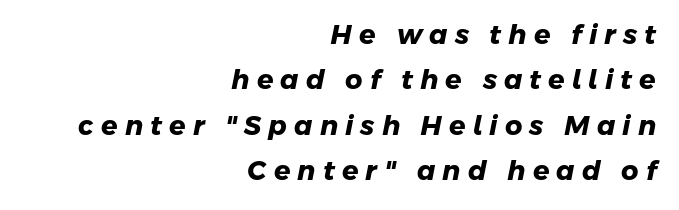
Q: Is the text bold? A: Yes.
Q: Is the text underlined? A: No.
Q: How is the paragraph aligned? A: Right-aligned.
Q: Is the spacing between letters normal or unusually wide? A: Unusually wide.
Q: Is the spacing between lines tight, normal or loose? A: Normal.
